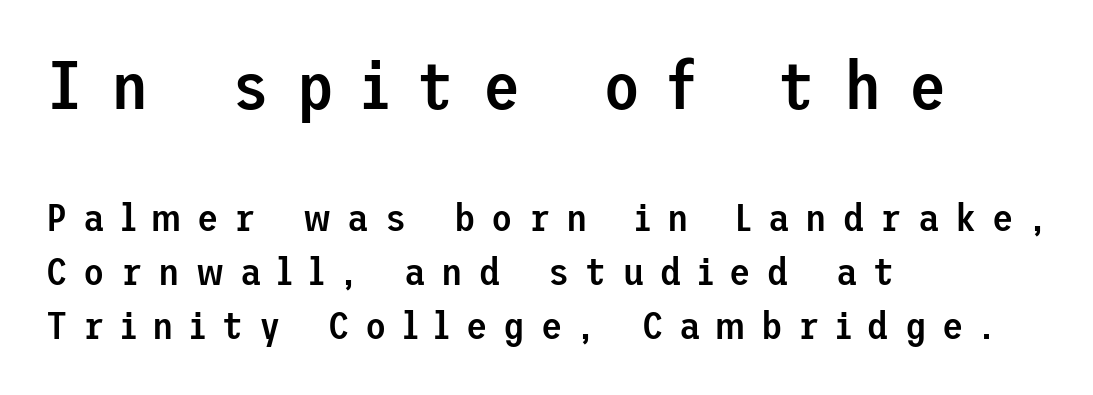
The line-height multiplier appears to be the usual default. Reading down the block, your eye returns to a fixed left position each line. Observe the absence of serifs on each vertical stroke in this sample. Does the lettering tilt? It doesn't — this is upright. Bare-footed words on every line.
